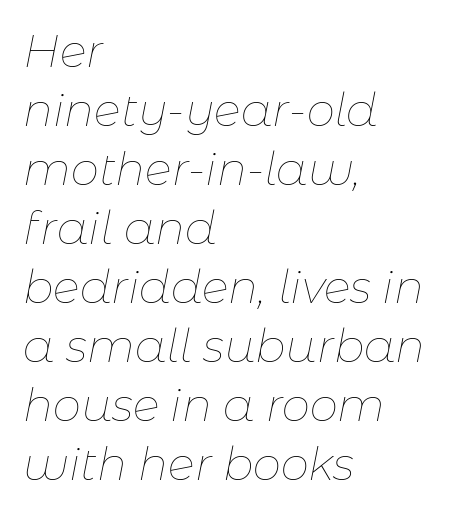
{"italic": "yes", "lean": "right", "slant_degrees": 11, "bold": "no", "weight": "thin", "width": "normal", "stroke_contrast": "low", "x_height": "medium", "monospaced": "no", "underline": "no", "align": "left", "line_spacing": "normal", "line_spacing_ratio": 1.31, "letter_spacing": "normal", "letter_spacing_em": 0.0, "glyph_px": 45}
